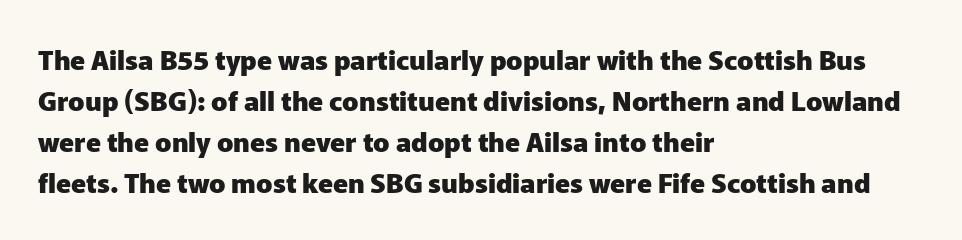
The image shows 27 px bold type, upright; set left-aligned, normal line spacing (1.52x), normal letter spacing, not underlined.
